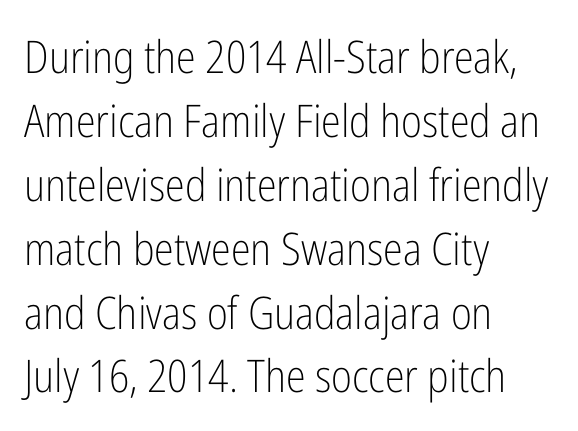
To sum up the face: it is a sans, with no serifs. Vertical strokes here are truly vertical. These lines stack with their left ends in a neat column. The leading is moderate, giving the passage an even texture.
